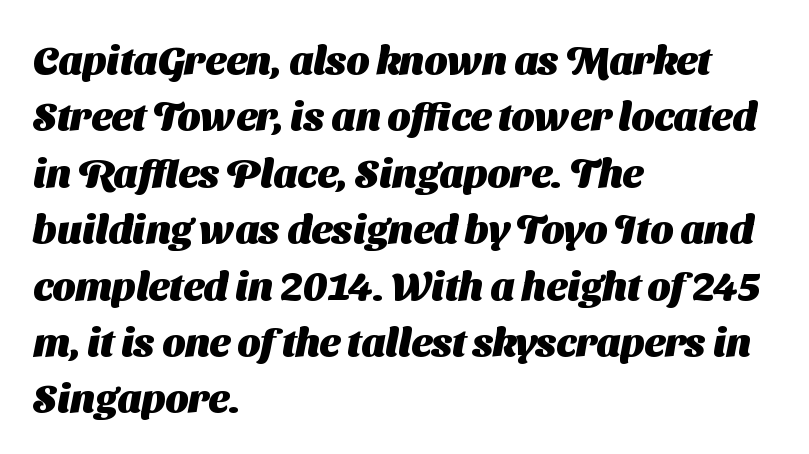
{"serif": "no", "bold": "yes", "weight": "heavy", "width": "normal", "stroke_contrast": "medium", "x_height": "medium", "monospaced": "no", "underline": "no", "align": "left", "line_spacing": "normal", "line_spacing_ratio": 1.41, "letter_spacing": "normal", "letter_spacing_em": 0.0, "glyph_px": 40}
